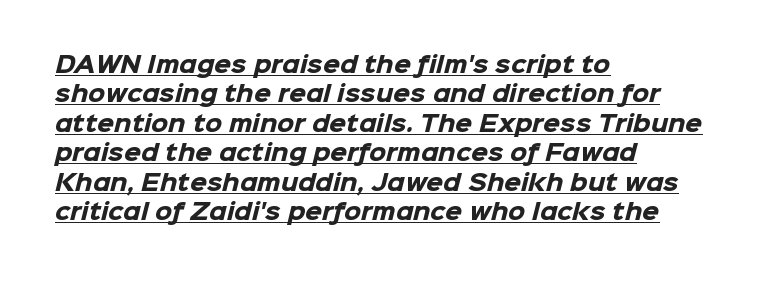
Q: Is the text bold? A: Yes.
Q: Is the text underlined? A: Yes.
Q: How is the paragraph aligned? A: Left-aligned.
Q: Is the spacing between letters normal or unusually wide? A: Normal.
Q: Is the spacing between lines tight, normal or loose? A: Normal.
